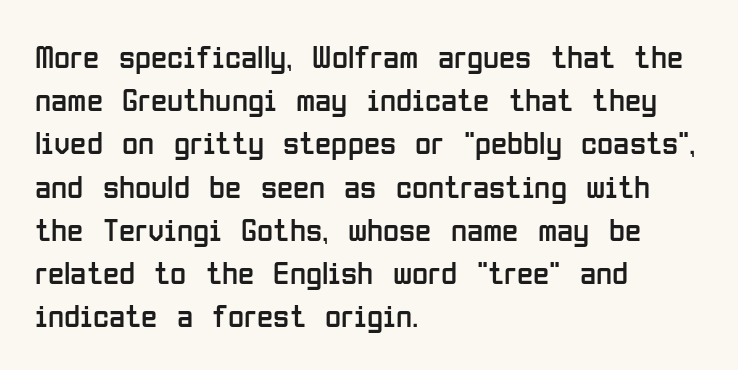
The image shows 33 px regular-weight, condensed sans-serif type, upright; set left-aligned, normal line spacing (1.31x), normal letter spacing, not underlined; low stroke contrast and a medium x-height.
